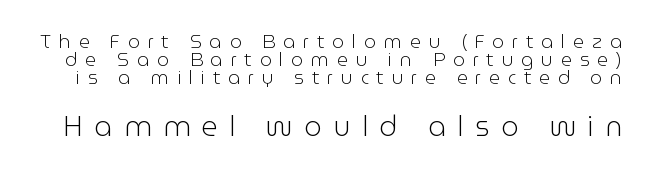
The image shows 28 px light sans-serif type, upright; set tight line spacing (0.96x), unusually wide letter spacing (+0.41 em), not underlined; the second (bottom) block is 1.47x larger; low stroke contrast and a medium x-height.
